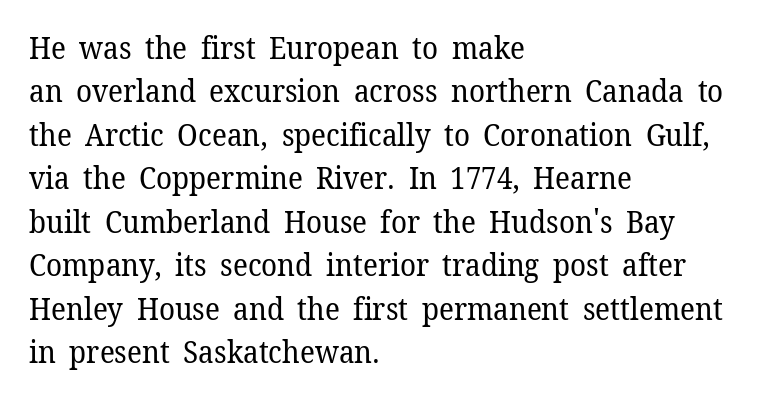
When letters stand straight like this, we call the style roman or upright. Whoever set this chose a conventional vertical rhythm. The gaps between neighbouring characters are ordinary and unremarkable. The foot of each line stays bare and open. The lines in this sample share a left origin and differ only in where they stop.
